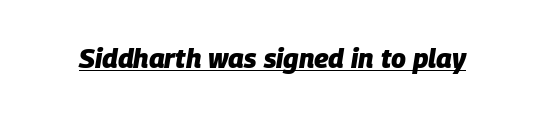
Q: Is the text bold? A: Yes.
Q: Is the text italic (slanted)? A: Yes, it leans right by about 9 degrees.
Q: Is the text underlined? A: Yes.
Q: Is the spacing between letters normal or unusually wide? A: Normal.
